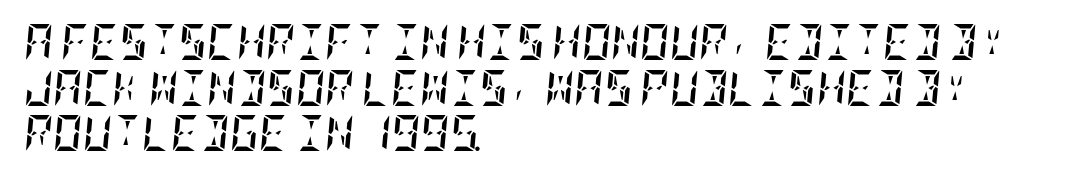
The image shows 36 px semibold, condensed type, italic (leaning right); set left-aligned, normal line spacing (1.27x), normal letter spacing, not underlined; low stroke contrast and a large x-height.
